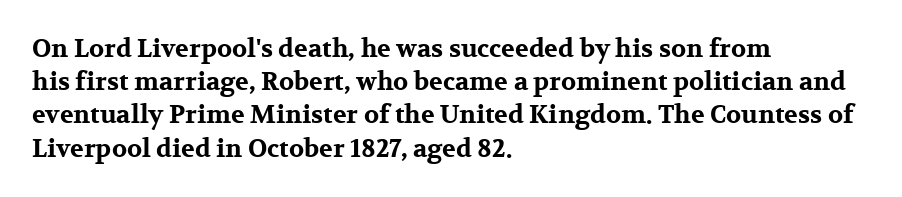
{"italic": "no", "bold": "yes", "underline": "no", "align": "left", "line_spacing": "normal", "line_spacing_ratio": 1.33, "letter_spacing": "normal", "letter_spacing_em": 0.0, "glyph_px": 25}
